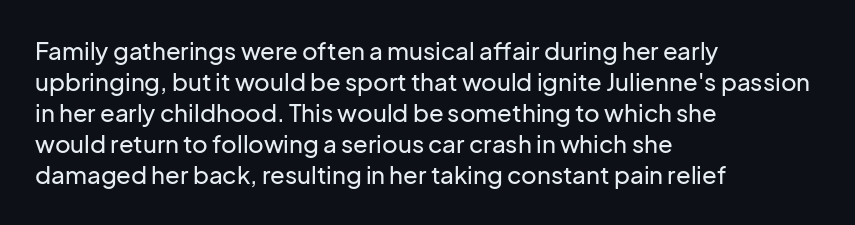
Q: Is the text italic (slanted)? A: No, it is upright.
Q: Is the text underlined? A: No.
Q: How is the paragraph aligned? A: Left-aligned.
Q: Is the spacing between letters normal or unusually wide? A: Normal.
Q: Is the spacing between lines tight, normal or loose? A: Normal.
